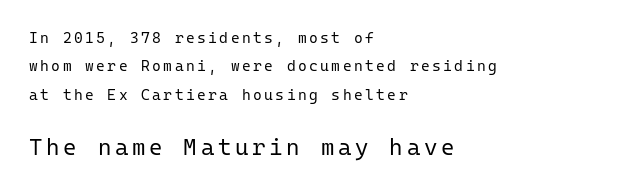
Q: Is the text bold? A: No.
Q: Is the text italic (slanted)? A: No, it is upright.
Q: Is the text underlined? A: No.
Q: How is the paragraph aligned? A: Left-aligned.
Q: Is the spacing between lines tight, normal or loose? A: Loose.
Q: Which block of text is set in a larger size, the first (top) or the second (bottom)? A: The second (bottom) one.
